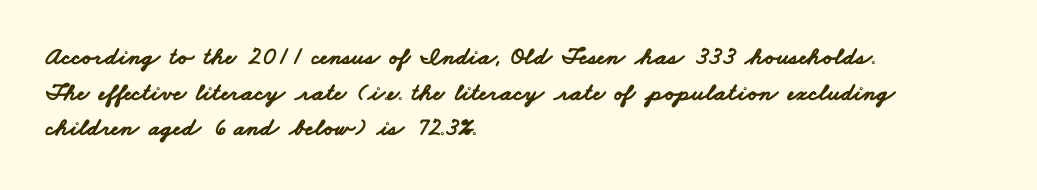
Does extra space separate the letters? No, they use regular spacing. Does the leading feel generous? No, just average. If you drew a ruler down the left edge, every line would touch it. The zone under the glyphs is completely vacant. Does the weight exceed regular? Yes, all the way to bold.
